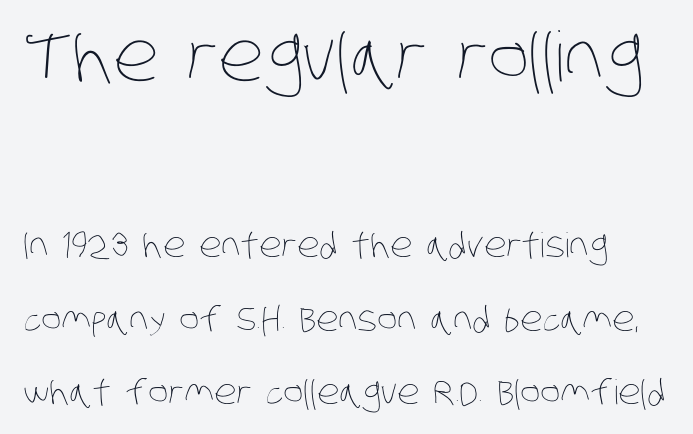
Between one letter and the next there's only the usual sliver of space. Bigger letters appear in the top chunk; the bottom chunk is reduced. Clear beneath every line of the passage. The face used here is proportionally spaced, like ordinary book or web type.
